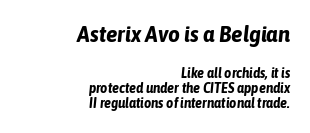
The specimen omits any rule beneath the text block's lines. The rendering applies a slant to the glyphs. Horizontally, the lines are justified to the trailing edge only. Observe the ordinary spacing: letters are neighbours, not strangers. Whoever set this chose condensed vertical rhythm over breathing room. Visually, the top section dominates because its glyphs are scaled up.
